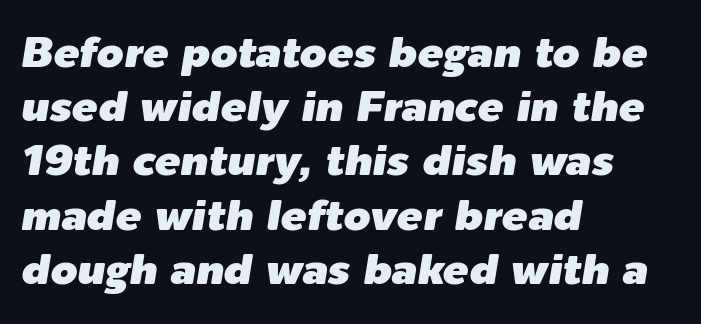
{"italic": "yes", "lean": "right", "slant_degrees": 9, "width": "normal", "stroke_contrast": "low", "x_height": "medium", "monospaced": "no", "underline": "no", "align": "left", "line_spacing": "normal", "line_spacing_ratio": 1.26, "letter_spacing": "normal", "letter_spacing_em": 0.0, "glyph_px": 43}
